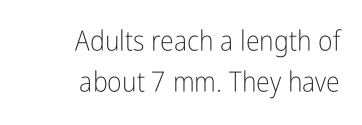
{"serif": "no", "italic": "no", "bold": "no", "weight": "light", "width": "condensed", "stroke_contrast": "low", "x_height": "medium", "monospaced": "no", "underline": "no", "align": "right", "line_spacing": "normal", "line_spacing_ratio": 1.47, "letter_spacing": "normal", "letter_spacing_em": 0.0, "glyph_px": 28}
